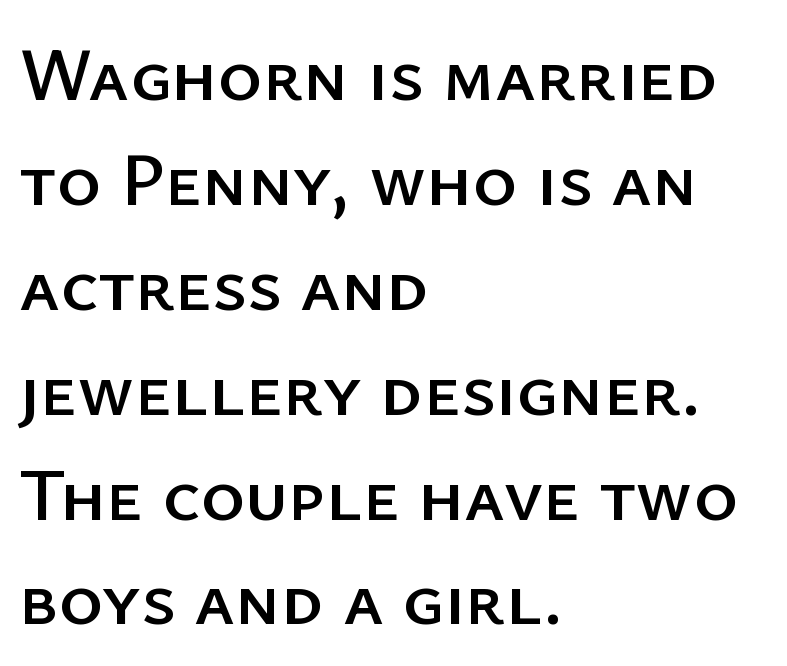
Q: Is the text italic (slanted)? A: No, it is upright.
Q: Is the typeface a serif or a sans-serif typeface? A: Sans-serif.
Q: Is the text underlined? A: No.
Q: How is the paragraph aligned? A: Left-aligned.
Q: Is the spacing between letters normal or unusually wide? A: Normal.
Q: Is the spacing between lines tight, normal or loose? A: Normal.
Q: Width (condensed, normal, or wide)? A: Normal.
Q: Stroke contrast? A: Low.
Q: x-height? A: Medium.
Q: Monospaced? A: No.
